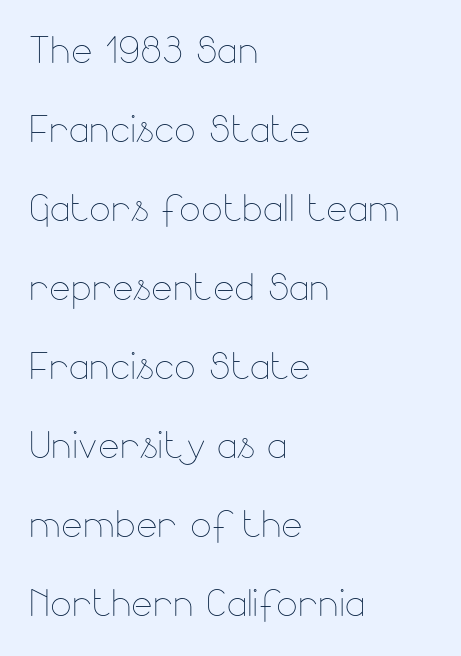
{"italic": "no", "bold": "no", "weight": "thin", "width": "normal", "stroke_contrast": "low", "x_height": "small", "monospaced": "no", "underline": "no", "align": "left", "line_spacing": "normal", "line_spacing_ratio": 1.55, "letter_spacing": "normal", "letter_spacing_em": 0.0, "glyph_px": 51}
